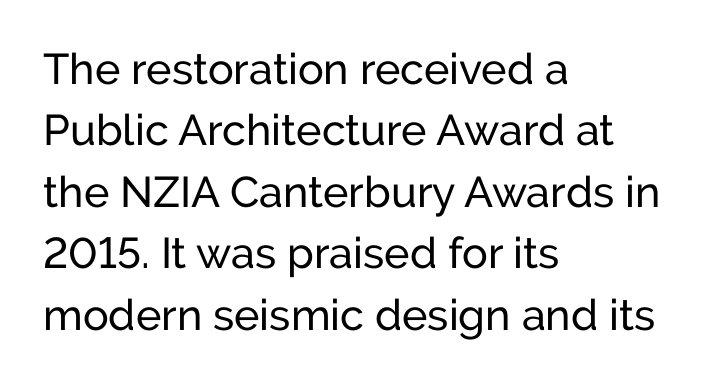
Q: Is the text bold? A: No.
Q: Is the text italic (slanted)? A: No, it is upright.
Q: Is the typeface a serif or a sans-serif typeface? A: Sans-serif.
Q: Is the text underlined? A: No.
Q: How is the paragraph aligned? A: Left-aligned.
Q: Is the spacing between letters normal or unusually wide? A: Normal.
Q: Is the spacing between lines tight, normal or loose? A: Normal.
Q: Width (condensed, normal, or wide)? A: Normal.
Q: Stroke contrast? A: Low.
Q: x-height? A: Medium.
Q: Monospaced? A: No.
